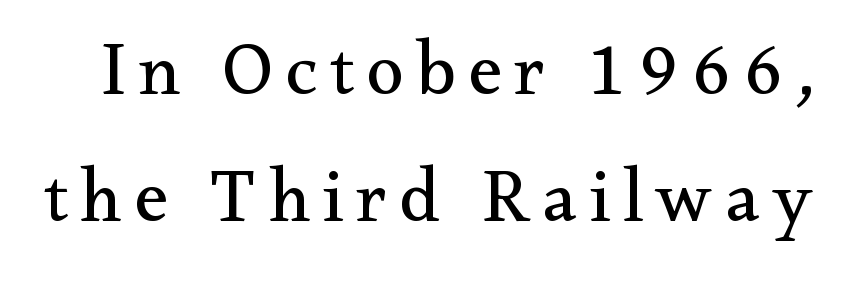
{"serif": "yes", "italic": "no", "bold": "no", "weight": "regular", "width": "normal", "stroke_contrast": "medium", "x_height": "small", "monospaced": "no", "underline": "no", "line_spacing": "normal", "line_spacing_ratio": 1.67, "glyph_px": 76}
